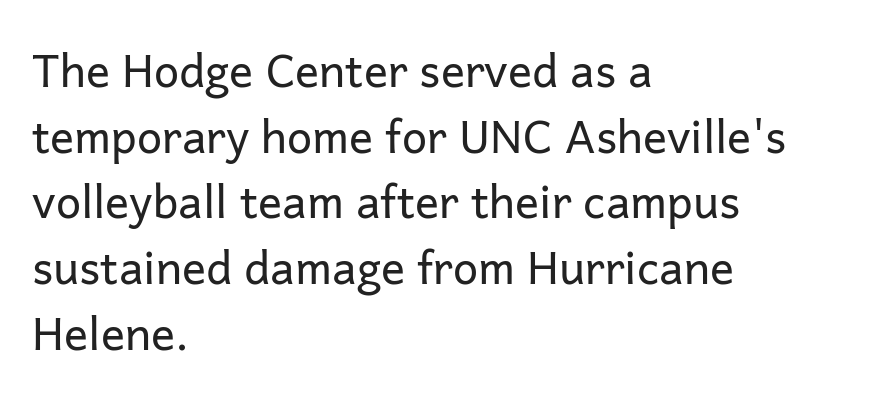
Q: Is the text bold? A: No.
Q: Is the text italic (slanted)? A: No, it is upright.
Q: Is the typeface a serif or a sans-serif typeface? A: Sans-serif.
Q: Is the text underlined? A: No.
Q: How is the paragraph aligned? A: Left-aligned.
Q: Is the spacing between letters normal or unusually wide? A: Normal.
Q: Is the spacing between lines tight, normal or loose? A: Normal.
Q: Width (condensed, normal, or wide)? A: Normal.
Q: Stroke contrast? A: Low.
Q: x-height? A: Medium.
Q: Monospaced? A: No.
